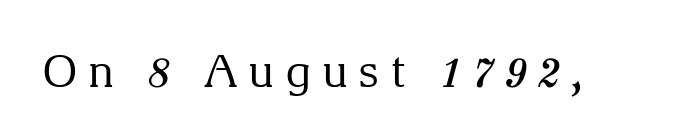
Q: Is the text bold? A: No.
Q: Is the text italic (slanted)? A: No, it is upright.
Q: Is the typeface a serif or a sans-serif typeface? A: Serif.
Q: Is the text underlined? A: No.
Q: Is the spacing between letters normal or unusually wide? A: Unusually wide.
Q: Width (condensed, normal, or wide)? A: Normal.
Q: Stroke contrast? A: Medium.
Q: x-height? A: Medium.
Q: Monospaced? A: No.
